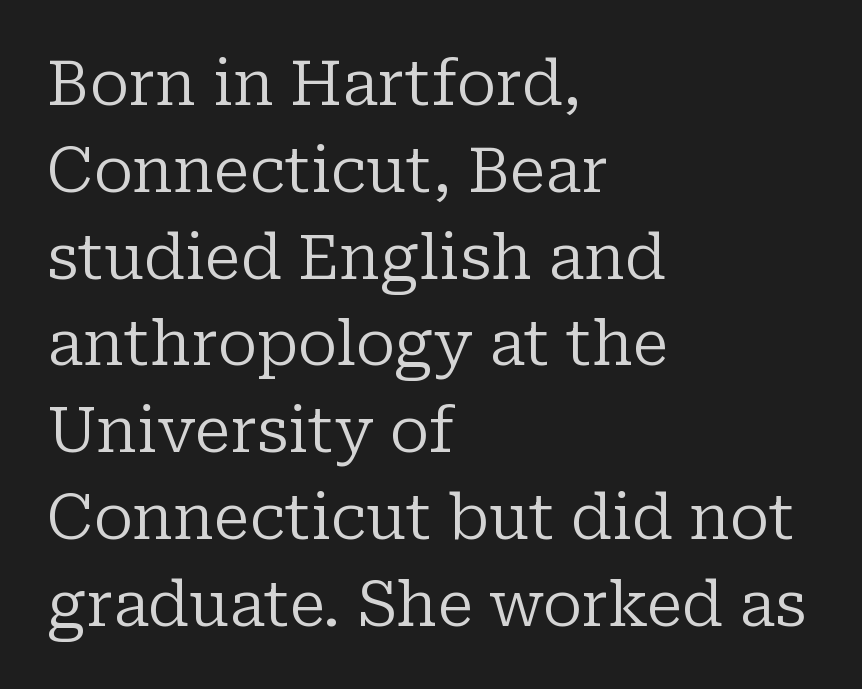
The typesetter chose a ragged-right arrangement here. The strokes carry an ordinary text weight at most. The type family on display is of the serif kind. The leading is moderate, giving the passage an even texture. This sample uses plain, unmodified letter spacing. The space beneath each line is pristine and unruled.
